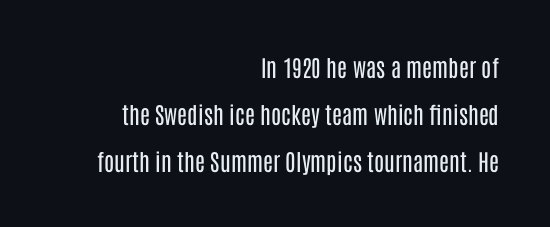
{"italic": "no", "bold": "no", "underline": "no", "align": "right", "line_spacing": "loose", "line_spacing_ratio": 2.04, "letter_spacing": "normal", "letter_spacing_em": 0.0, "glyph_px": 23}
